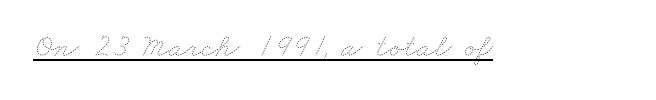
{"bold": "no", "weight": "thin", "width": "wide", "stroke_contrast": "low", "x_height": "small", "monospaced": "no", "underline": "yes", "letter_spacing": "normal", "letter_spacing_em": 0.0, "glyph_px": 33}
